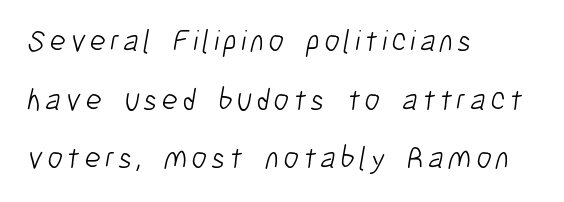
{"serif": "no", "bold": "no", "weight": "light", "width": "condensed", "stroke_contrast": "low", "x_height": "medium", "monospaced": "no", "underline": "no", "align": "left", "line_spacing_ratio": 1.89, "glyph_px": 31}
